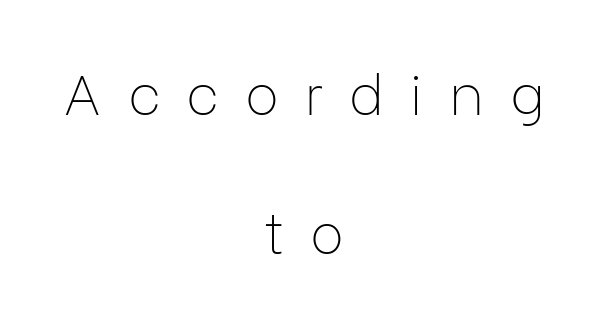
The strip under each line holds only bare page. Rows of type keep a wide berth in the vertical direction. Is this a sans? Yes — the strokes have no serifs. Is this a fixed-width face? No — the glyphs have proportional, varying widths. Italic? Not at all — the glyphs are vertical.
